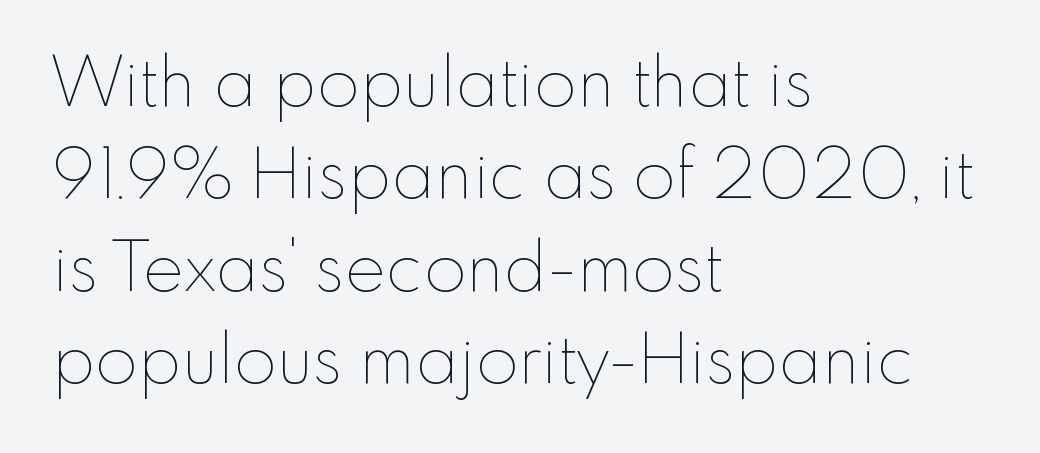
Q: Is the text bold? A: No.
Q: Is the text italic (slanted)? A: No, it is upright.
Q: Is the text underlined? A: No.
Q: How is the paragraph aligned? A: Left-aligned.
Q: Is the spacing between letters normal or unusually wide? A: Normal.
Q: Is the spacing between lines tight, normal or loose? A: Normal.
Q: Width (condensed, normal, or wide)? A: Normal.
Q: Stroke contrast? A: Low.
Q: x-height? A: Small.
Q: Monospaced? A: No.
